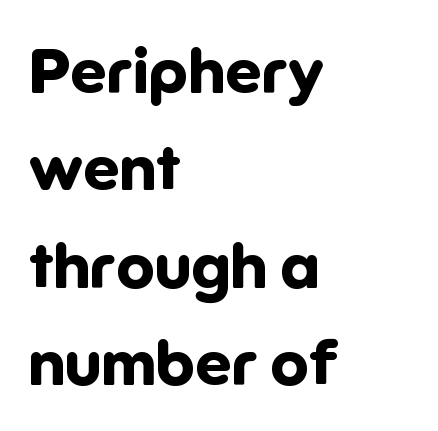
The image shows 64 px bold sans-serif type, upright; set left-aligned, normal line spacing (1.52x), normal letter spacing, not underlined; low stroke contrast and a medium x-height.
